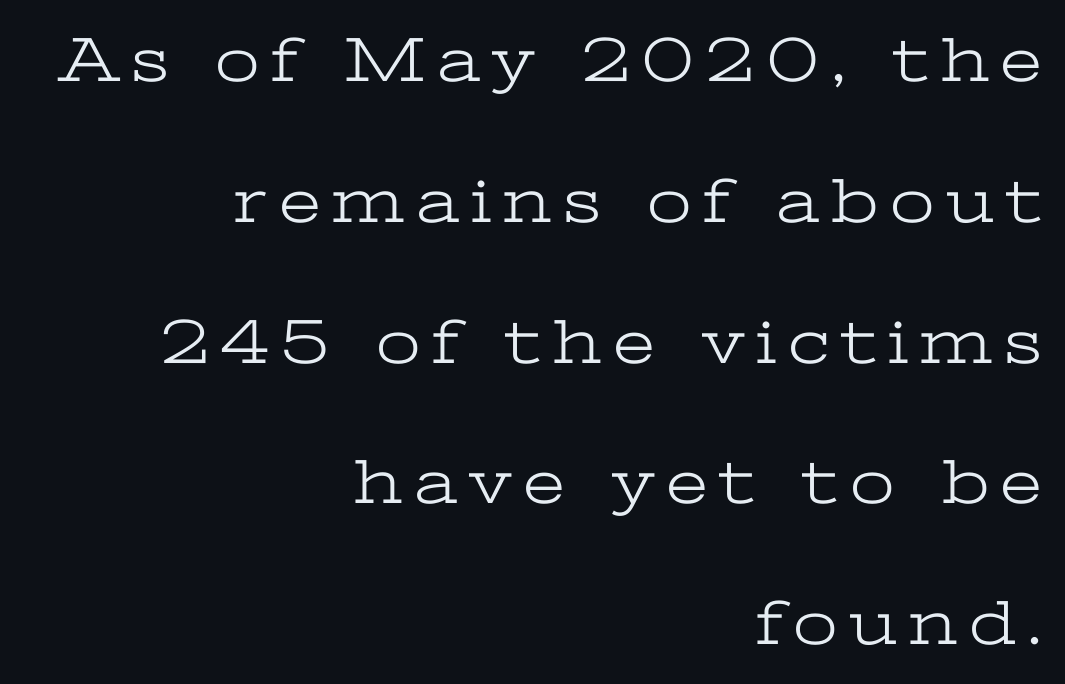
{"serif": "yes", "italic": "no", "bold": "no", "weight": "light", "width": "wide", "stroke_contrast": "low", "x_height": "medium", "monospaced": "no", "underline": "no", "align": "right", "line_spacing": "loose", "line_spacing_ratio": 2.2, "glyph_px": 64}
